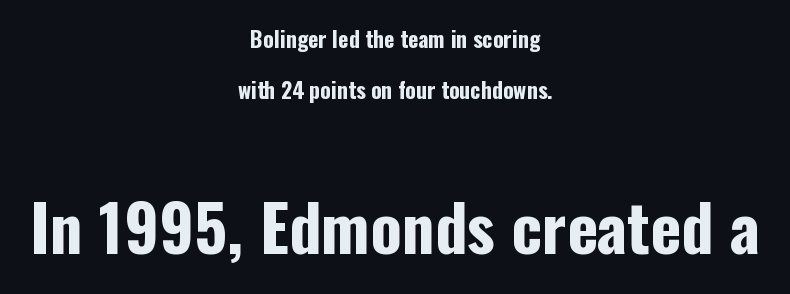
Thick stems and heavy bowls — unmistakably bold. Each letter keeps its own natural width here, so spacing adapts to shape. The text was rendered using a sans face with plain stroke endings. Each row of text sits above clean, open space. Interline gaps are noticeably wide in this sample.
